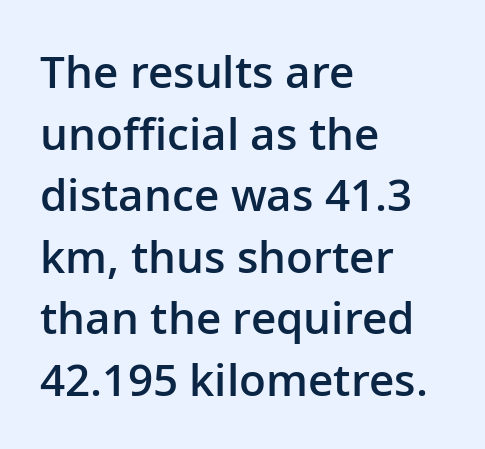
Q: Is the text bold? A: Semi-bold.
Q: Is the text italic (slanted)? A: No, it is upright.
Q: Is the typeface a serif or a sans-serif typeface? A: Sans-serif.
Q: Is the text underlined? A: No.
Q: How is the paragraph aligned? A: Left-aligned.
Q: Is the spacing between letters normal or unusually wide? A: Normal.
Q: Is the spacing between lines tight, normal or loose? A: Normal.
Q: Width (condensed, normal, or wide)? A: Normal.
Q: Stroke contrast? A: Low.
Q: x-height? A: Medium.
Q: Monospaced? A: No.
